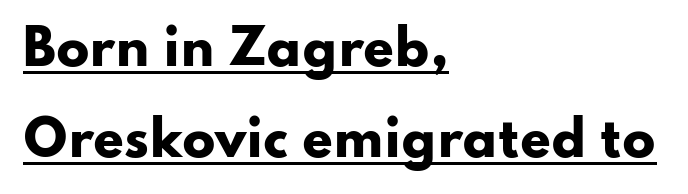
The sample has been set heavy, in full bold. Caption: standard tracking, unaltered. The typesetter has applied underlining to the passage shown. Grotesque or geometric, the face here clearly has no serifs. Does the copy run flush right? No — it runs flush left.
